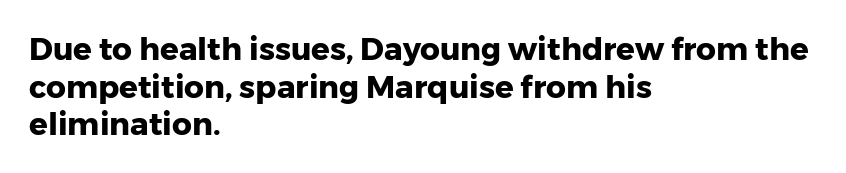
The image shows 31 px heavy sans-serif type, upright; set left-aligned, line spacing 1.21x, normal letter spacing, not underlined; low stroke contrast and a medium x-height.
